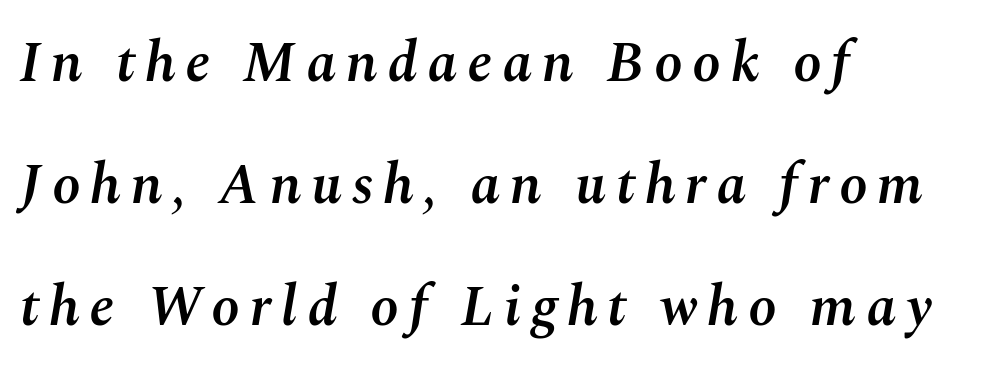
{"italic": "yes", "lean": "right", "slant_degrees": 10, "bold": "semi", "weight": "semibold", "width": "normal", "stroke_contrast": "medium", "x_height": "medium", "monospaced": "no", "underline": "no", "align": "left", "line_spacing": "loose", "line_spacing_ratio": 2.14, "glyph_px": 57}
